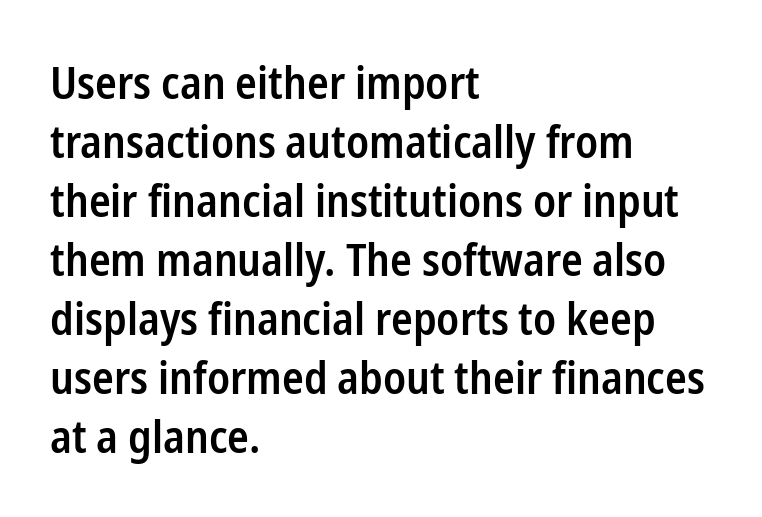
{"serif": "no", "italic": "no", "bold": "semi", "weight": "semibold", "width": "condensed", "stroke_contrast": "low", "x_height": "medium", "monospaced": "no", "underline": "no", "align": "left", "line_spacing": "normal", "line_spacing_ratio": 1.31, "letter_spacing": "normal", "letter_spacing_em": 0.0, "glyph_px": 45}
